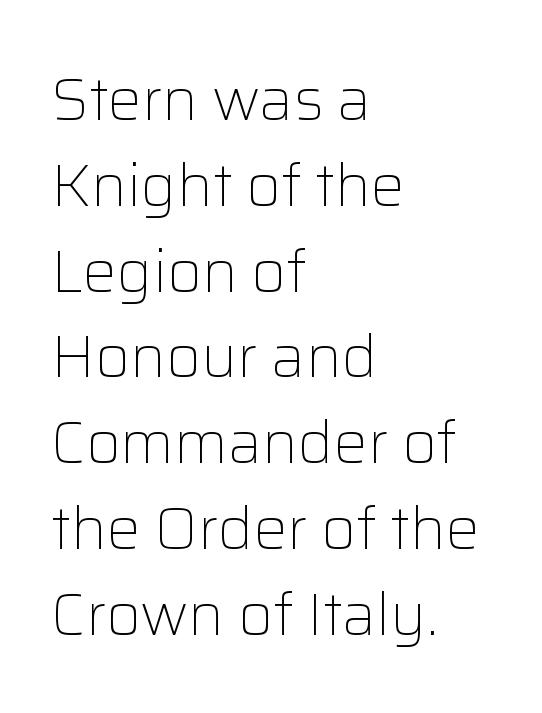
The strokes are not fattened; the text isn't bold. Proportional: the letters do not fall into vertical columns. Words float on clear page, feet unadorned. If you measured baseline to baseline, you'd find a middling distance. Short note: letters normally spaced. Ordinary non-slanted type is in use.
